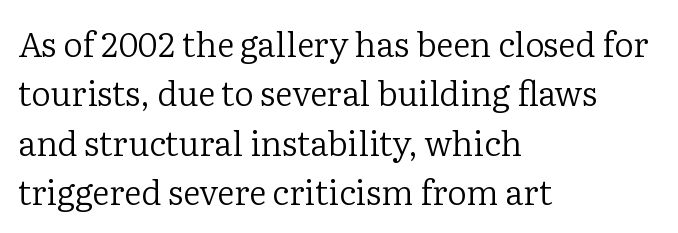
The image shows 34 px regular-weight serif type, upright; set left-aligned, normal line spacing (1.45x), normal letter spacing, not underlined; low stroke contrast and a medium x-height.
